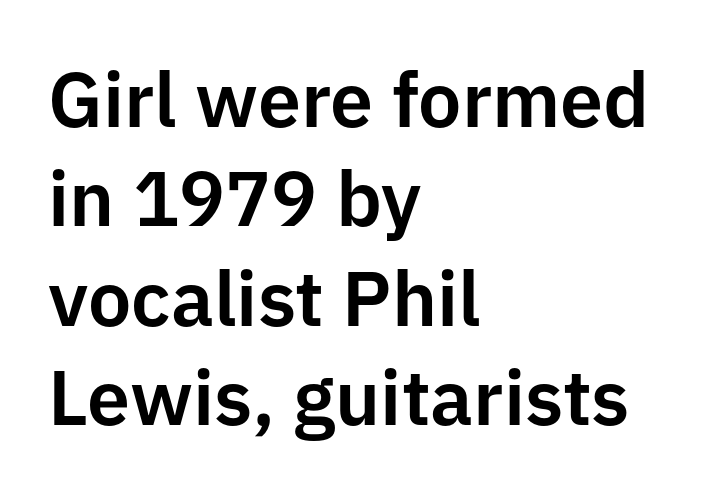
The lines sit at an ordinary, default distance from one another. The axis of the letterforms is exactly vertical. A typesetter would call this proportional, since set widths differ per character. Any mark beneath the type? The region is blank. Serifs: no, the terminals of the letterforms are clean.
